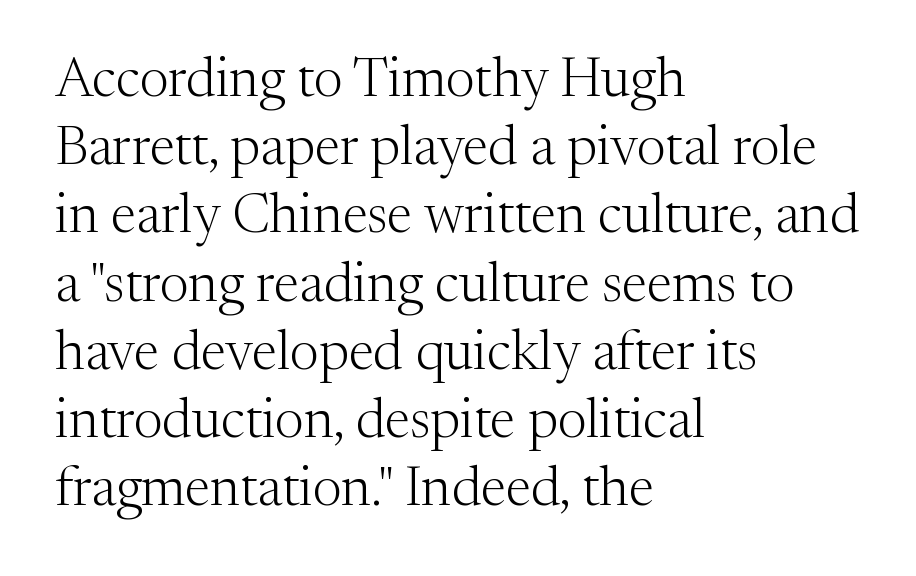
{"serif": "yes", "italic": "no", "bold": "no", "weight": "light", "width": "normal", "stroke_contrast": "medium", "x_height": "medium", "monospaced": "no", "underline": "no", "align": "left", "line_spacing_ratio": 1.24, "letter_spacing": "normal", "letter_spacing_em": 0.0, "glyph_px": 55}
